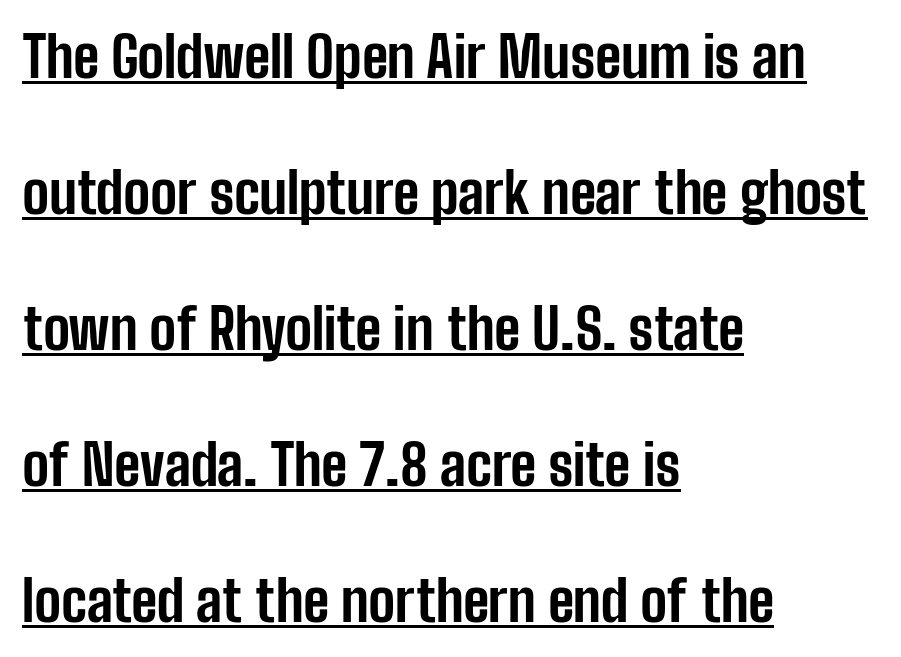
{"serif": "no", "italic": "no", "bold": "yes", "weight": "bold", "width": "condensed", "stroke_contrast": "low", "x_height": "medium", "monospaced": "no", "underline": "yes", "align": "left", "line_spacing": "loose", "line_spacing_ratio": 2.43, "letter_spacing": "normal", "letter_spacing_em": 0.0, "glyph_px": 56}
